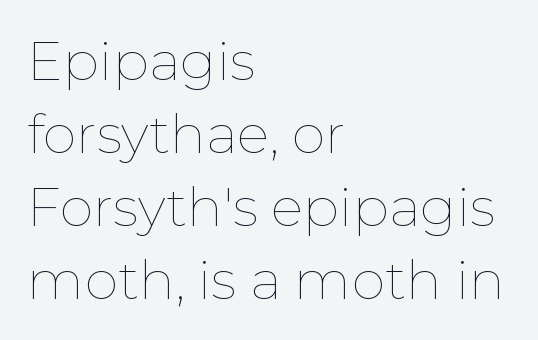
In CSS terms this would be text-align: left. This is the regular roman posture of the typeface. No extra tracking has been applied to these lines. Weight: in the light-to-regular range. Bare-footed words on every line.
